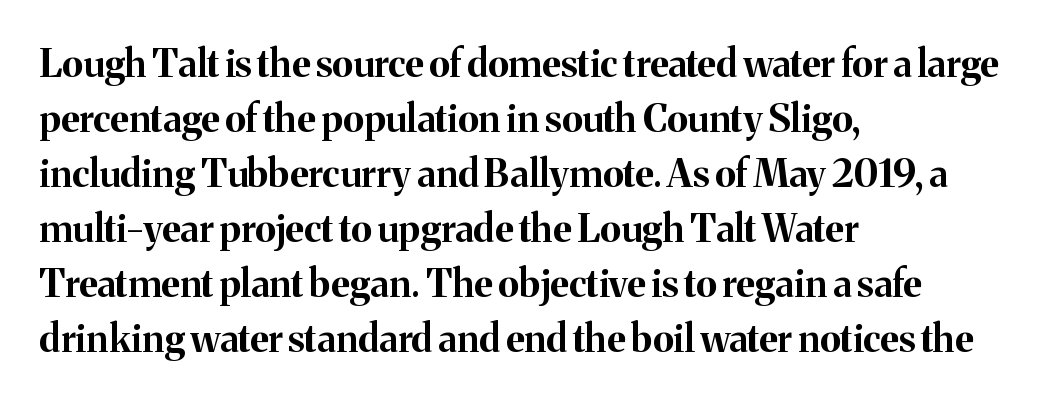
The face used here is proportionally spaced, like ordinary book or web type. Notice how descenders clear the ascenders below comfortably — that's standard leading. The strokes are fattened all the way to bold. Nobody touched the tracking dial on this one.
